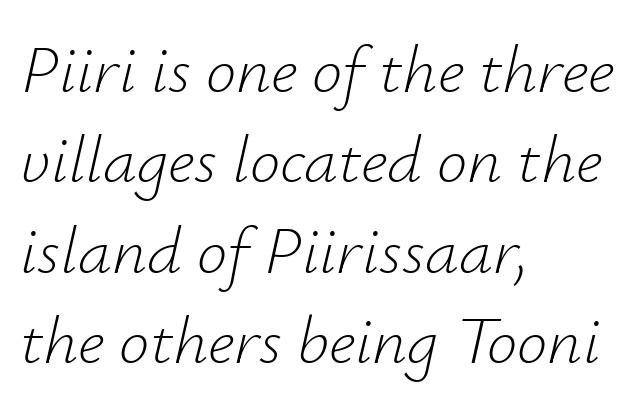
Q: Is the text bold? A: No.
Q: Is the text italic (slanted)? A: Yes, it leans right by about 12 degrees.
Q: Is the text underlined? A: No.
Q: How is the paragraph aligned? A: Left-aligned.
Q: Is the spacing between letters normal or unusually wide? A: Normal.
Q: Is the spacing between lines tight, normal or loose? A: Normal.
Q: Width (condensed, normal, or wide)? A: Normal.
Q: Stroke contrast? A: Low.
Q: x-height? A: Small.
Q: Monospaced? A: No.
